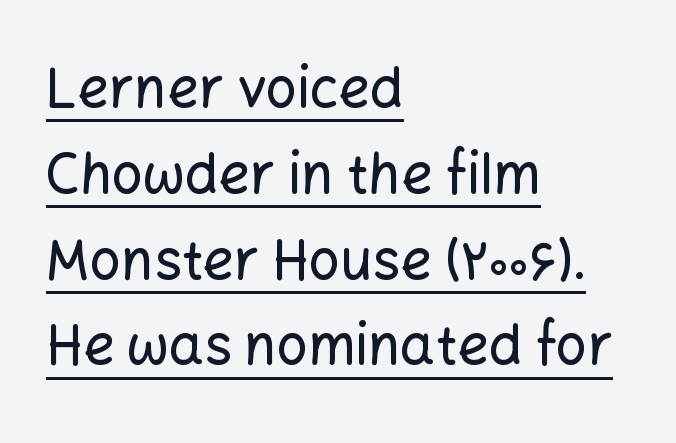
There is no visible air inserted between adjacent glyphs. The passage shown is underscored from start to finish. The type family on display is of the sans-serif kind. Do the characters align in a grid? No, the font is proportional. The type sits square on the baseline with zero lean. Each new line begins a customary step beneath the previous one.
